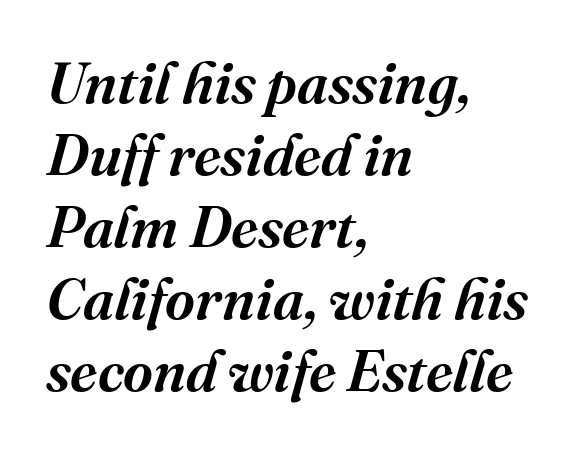
The image shows 58 px serif type, italic (leaning right); set left-aligned, line spacing 1.24x, normal letter spacing, not underlined; medium stroke contrast and a medium x-height.
